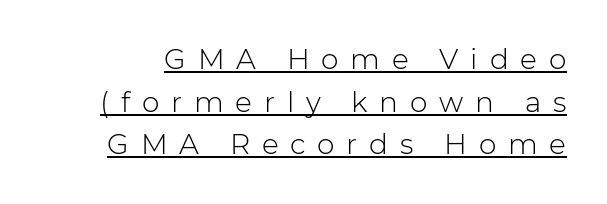
{"serif": "no", "italic": "no", "bold": "no", "weight": "light", "width": "normal", "stroke_contrast": "low", "x_height": "medium", "monospaced": "no", "underline": "yes", "line_spacing": "normal", "line_spacing_ratio": 1.52, "letter_spacing": "wide", "letter_spacing_em": 0.42, "glyph_px": 28}
